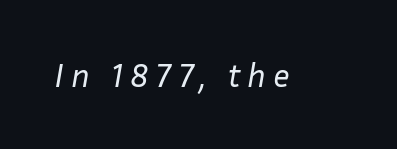
Q: Is the text bold? A: No.
Q: Is the text italic (slanted)? A: Yes, it leans right by about 10 degrees.
Q: Is the text underlined? A: No.
Q: Is the spacing between letters normal or unusually wide? A: Unusually wide.
Q: Width (condensed, normal, or wide)? A: Normal.
Q: Stroke contrast? A: Low.
Q: x-height? A: Medium.
Q: Monospaced? A: No.
